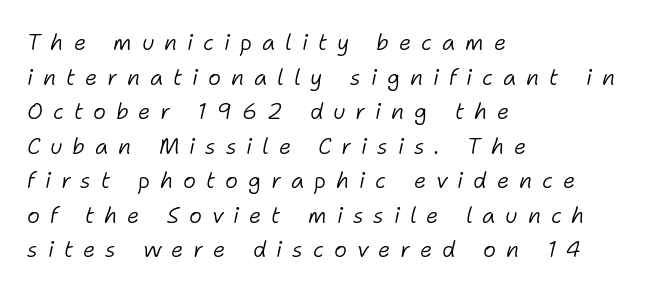
The image shows 22 px text type, italic (leaning right); set left-aligned, normal line spacing (1.57x), unusually wide letter spacing (+0.45 em), not underlined.
